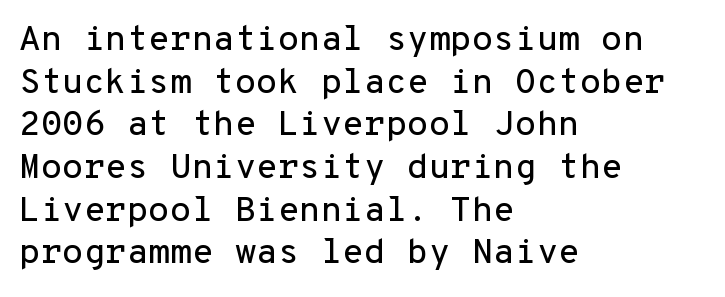
The image shows 35 px sans-serif type, upright, monospaced; set left-aligned, line spacing 1.22x, normal letter spacing, not underlined; low stroke contrast and a medium x-height.
